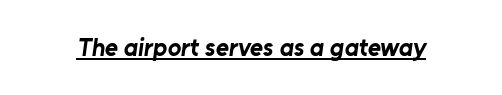
{"bold": "yes", "underline": "yes", "letter_spacing": "normal", "letter_spacing_em": 0.0, "glyph_px": 25}
